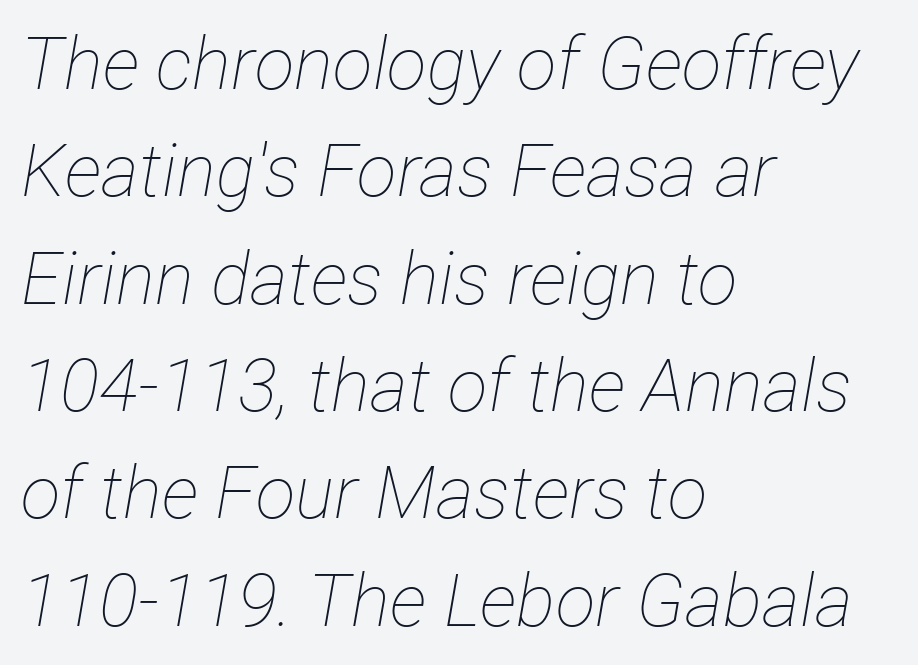
Check under the words: just untouched page. The text carries the slant typical of an italic or oblique font. Caption: face not bold, strokes unweighted. Characters follow at the spacing the type designer built in. The paragraph shown leans on its left margin. Do the characters align in a grid? No, the font is proportional.
